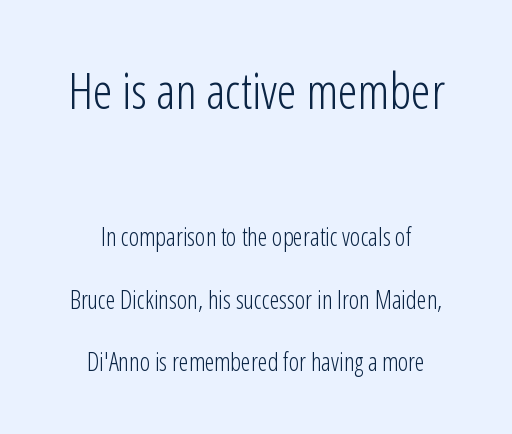
A quiet, ordinary-to-light weight characterises the typeface. Each letter's strokes conclude bluntly, with no projecting serifs. Leading: increased. The passage shown is typed in a proportional face where columns would drift. Ordinary non-slanted type is in use. Neither beginnings nor endings align; midpoints do.
